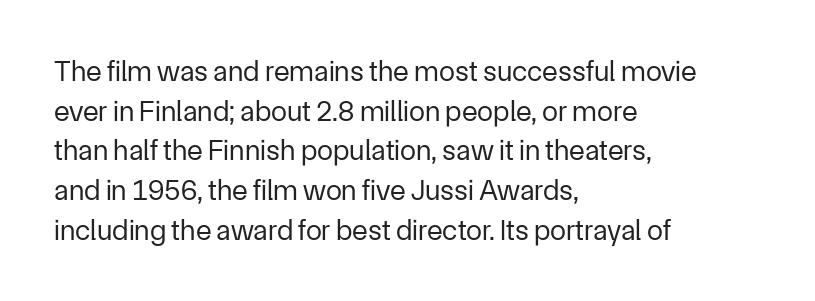
Q: Is the text bold? A: No.
Q: Is the text italic (slanted)? A: No, it is upright.
Q: Is the typeface a serif or a sans-serif typeface? A: Sans-serif.
Q: Is the text underlined? A: No.
Q: How is the paragraph aligned? A: Left-aligned.
Q: Is the spacing between letters normal or unusually wide? A: Normal.
Q: Is the spacing between lines tight, normal or loose? A: Normal.
Q: Width (condensed, normal, or wide)? A: Normal.
Q: Stroke contrast? A: Low.
Q: x-height? A: Medium.
Q: Monospaced? A: No.
